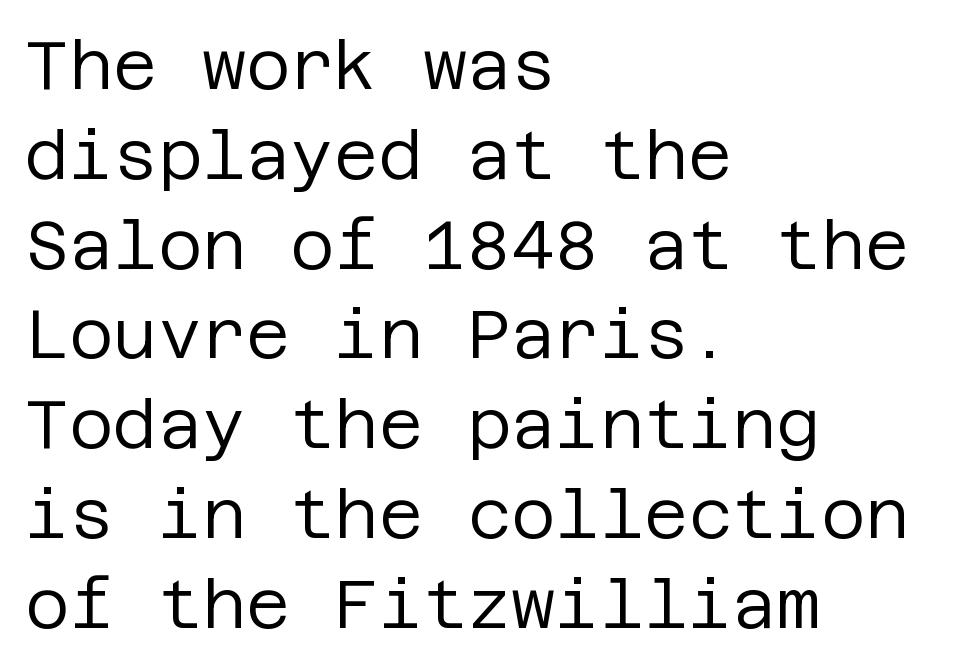
Q: Is the text bold? A: No.
Q: Is the text italic (slanted)? A: No, it is upright.
Q: Is the typeface a serif or a sans-serif typeface? A: Sans-serif.
Q: Is the text underlined? A: No.
Q: How is the paragraph aligned? A: Left-aligned.
Q: Is the spacing between letters normal or unusually wide? A: Normal.
Q: Is the spacing between lines tight, normal or loose? A: Normal.
Q: Width (condensed, normal, or wide)? A: Normal.
Q: Stroke contrast? A: Low.
Q: x-height? A: Large.
